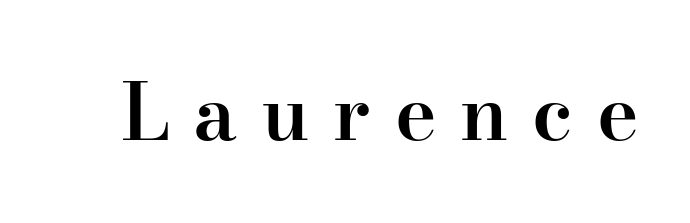
Q: Is the text bold? A: Semi-bold.
Q: Is the text italic (slanted)? A: No, it is upright.
Q: Is the typeface a serif or a sans-serif typeface? A: Serif.
Q: Is the text underlined? A: No.
Q: Is the spacing between letters normal or unusually wide? A: Unusually wide.
Q: Width (condensed, normal, or wide)? A: Normal.
Q: Stroke contrast? A: High.
Q: x-height? A: Small.
Q: Monospaced? A: No.
